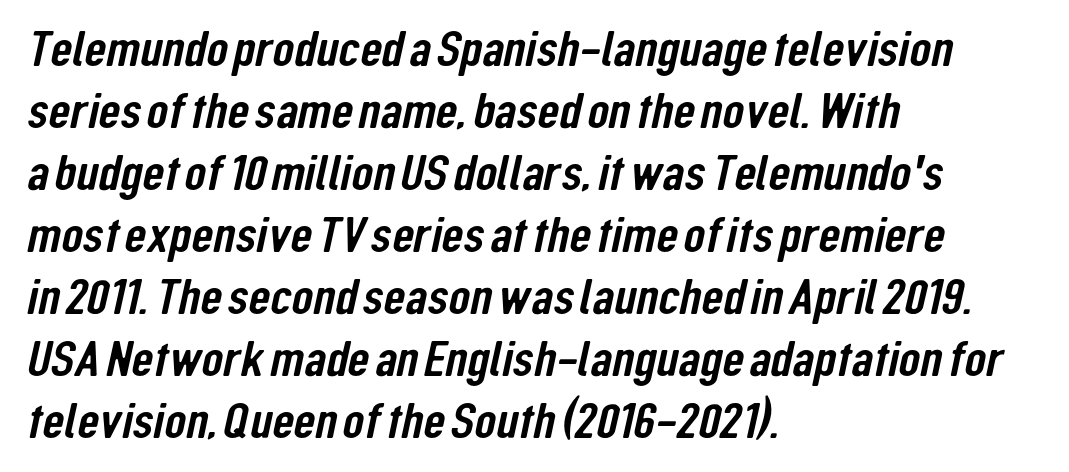
Grotesque or geometric, the face here clearly has no serifs. The face used here is proportionally spaced, like ordinary book or web type. Where is the straight margin? On the left. Plain, unruled lines of type. The type is set solid horizontally, with unmodified tracking.
